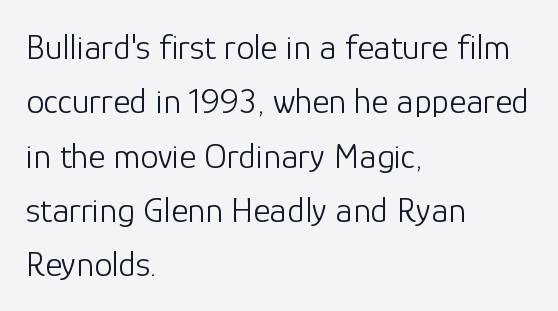
The image shows 36 px light sans-serif type, upright; set left-aligned, normal line spacing (1.51x), normal letter spacing, not underlined; low stroke contrast and a medium x-height.
